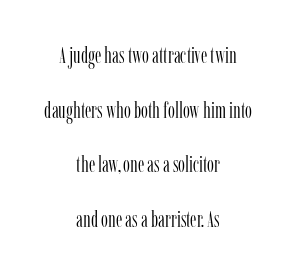
{"italic": "no", "bold": "no", "underline": "no", "align": "center", "line_spacing": "loose", "line_spacing_ratio": 2.48, "letter_spacing": "normal", "letter_spacing_em": 0.0, "glyph_px": 22}
